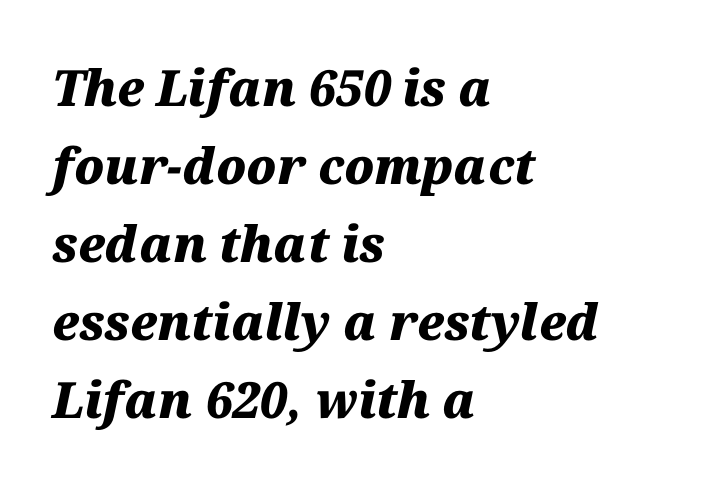
Q: Is the text bold? A: Yes.
Q: Is the text italic (slanted)? A: Yes, it leans right by about 12 degrees.
Q: Is the text underlined? A: No.
Q: How is the paragraph aligned? A: Left-aligned.
Q: Is the spacing between letters normal or unusually wide? A: Normal.
Q: Is the spacing between lines tight, normal or loose? A: Normal.
Q: Width (condensed, normal, or wide)? A: Normal.
Q: Stroke contrast? A: Medium.
Q: x-height? A: Medium.
Q: Monospaced? A: No.
